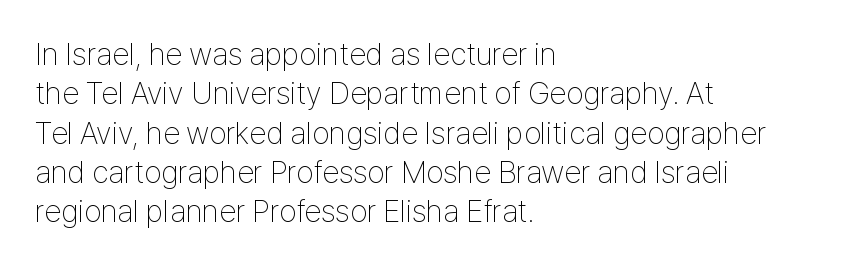
The image shows 31 px thin, condensed sans-serif type, upright; set left-aligned, normal line spacing (1.27x), normal letter spacing, not underlined; low stroke contrast and a medium x-height.
